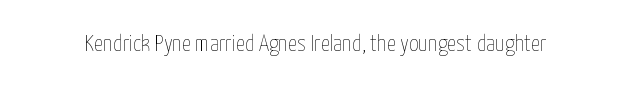
The image shows 23 px text type, upright; set normal letter spacing, not underlined.
